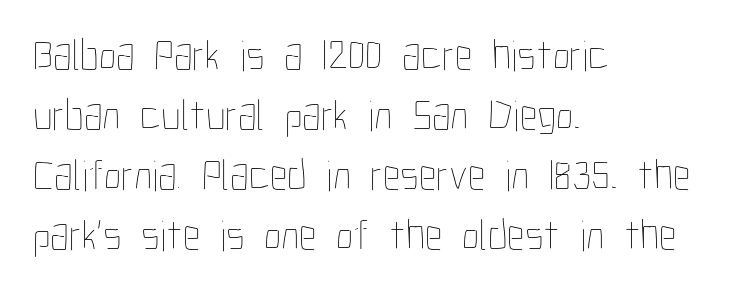
Here the glyphs are tracked normally, forming tight word shapes. The glyphs are unaccompanied by any horizontal stroke below them. The weight would be labelled regular, book, light, or lighter still. Notice how the stems are strictly vertical — no italics here. Line spacing here is normal. All the whitespace from short lines collects on the right.
